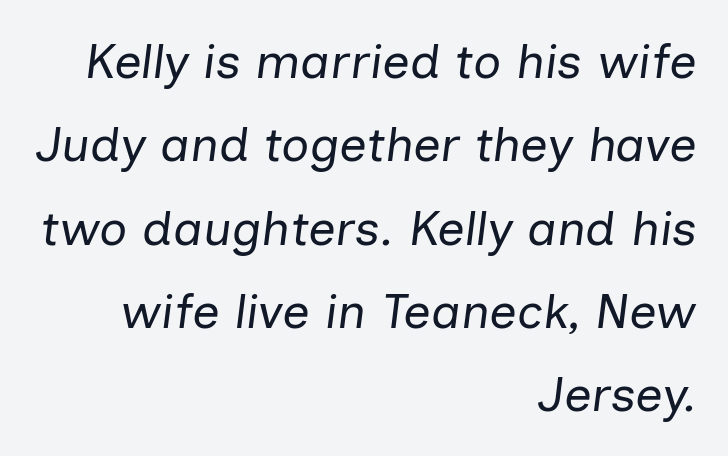
The line texture is even and compact thanks to regular tracking. Summary of vertical rhythm: regular, with standard interline spacing. If you drew a ruler down the right edge, every line would touch it. The whole block is typeset with a tilt. The face used here is proportionally spaced, like ordinary book or web type. Stroke mass is kept to a normal reading level or below.
